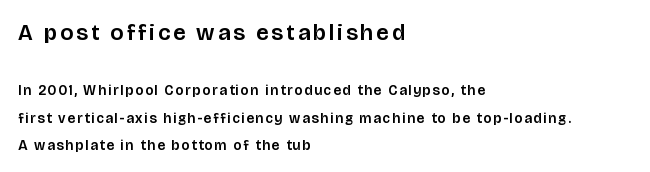
Q: Is the text italic (slanted)? A: No, it is upright.
Q: Is the text underlined? A: No.
Q: How is the paragraph aligned? A: Left-aligned.
Q: Is the spacing between lines tight, normal or loose? A: Loose.
Q: Which block of text is set in a larger size, the first (top) or the second (bottom)? A: The first (top) one.
